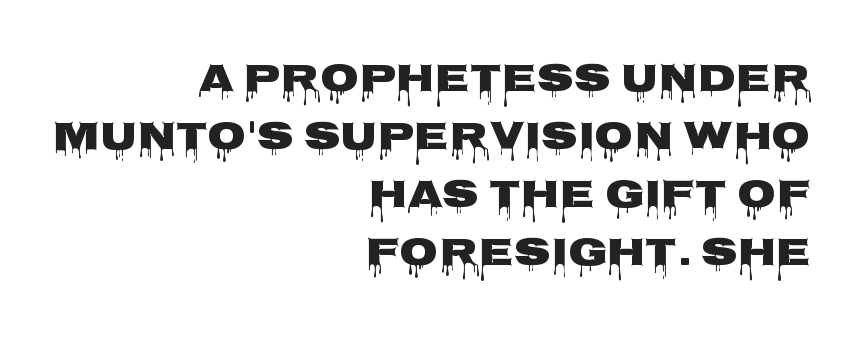
{"serif": "no", "italic": "no", "width": "wide", "stroke_contrast": "low", "x_height": "large", "monospaced": "no", "underline": "no", "align": "right", "line_spacing": "normal", "line_spacing_ratio": 1.45, "letter_spacing": "normal", "letter_spacing_em": 0.0, "glyph_px": 40}
